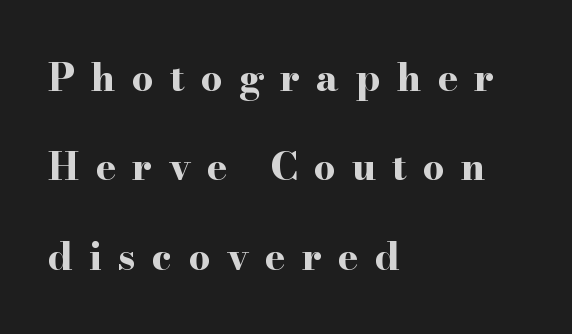
The image shows 38 px bold, wide serif type, upright; set left-aligned, loose line spacing (2.35x), unusually wide letter spacing (+0.43 em), not underlined; high stroke contrast and a small x-height.
